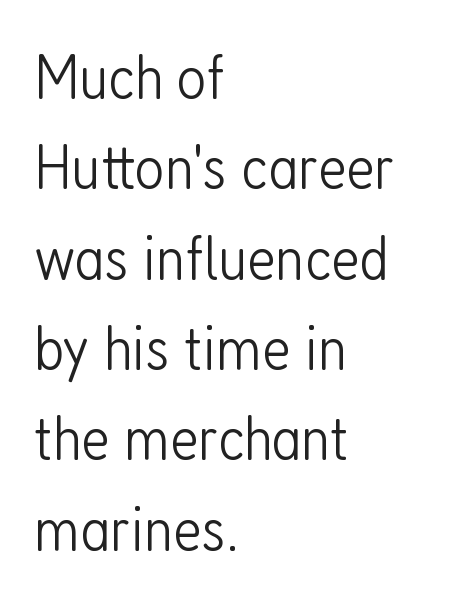
Q: Is the text bold? A: No.
Q: Is the text italic (slanted)? A: No, it is upright.
Q: Is the typeface a serif or a sans-serif typeface? A: Sans-serif.
Q: Is the text underlined? A: No.
Q: How is the paragraph aligned? A: Left-aligned.
Q: Is the spacing between letters normal or unusually wide? A: Normal.
Q: Is the spacing between lines tight, normal or loose? A: Normal.
Q: Width (condensed, normal, or wide)? A: Condensed.
Q: Stroke contrast? A: Low.
Q: x-height? A: Medium.
Q: Monospaced? A: No.
